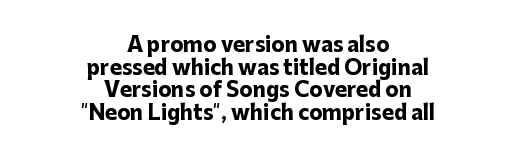
Q: Is the text bold? A: Yes.
Q: Is the text italic (slanted)? A: No, it is upright.
Q: Is the text underlined? A: No.
Q: How is the paragraph aligned? A: Centered.
Q: Is the spacing between letters normal or unusually wide? A: Normal.
Q: Is the spacing between lines tight, normal or loose? A: Tight.
